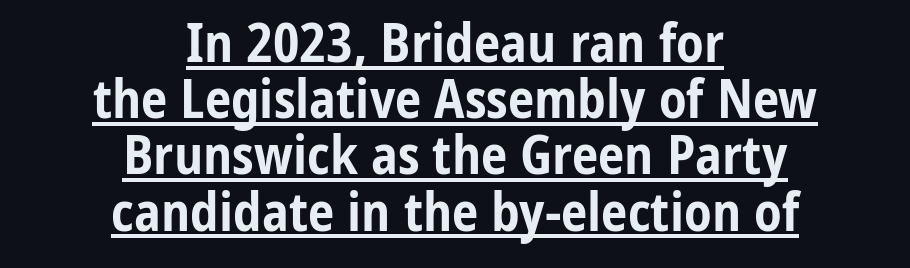
{"serif": "no", "italic": "no", "bold": "yes", "weight": "bold", "width": "condensed", "stroke_contrast": "low", "x_height": "medium", "monospaced": "no", "underline": "yes", "align": "center", "line_spacing": "tight", "line_spacing_ratio": 1.06, "letter_spacing": "normal", "letter_spacing_em": 0.0, "glyph_px": 53}
